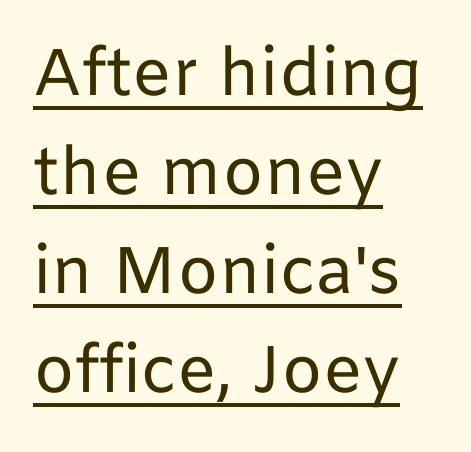
Q: Is the text bold? A: No.
Q: Is the text italic (slanted)? A: No, it is upright.
Q: Is the typeface a serif or a sans-serif typeface? A: Sans-serif.
Q: Is the text underlined? A: Yes.
Q: How is the paragraph aligned? A: Left-aligned.
Q: Is the spacing between letters normal or unusually wide? A: Normal.
Q: Is the spacing between lines tight, normal or loose? A: Normal.
Q: Width (condensed, normal, or wide)? A: Normal.
Q: Stroke contrast? A: Low.
Q: x-height? A: Medium.
Q: Monospaced? A: No.
